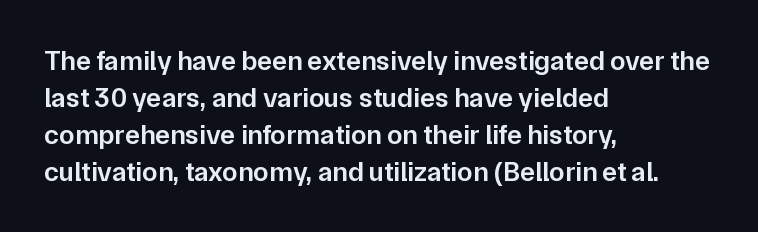
These lines are rendered in a variable-pitch font. Honestly, there is no underline to notice here at all. Every letter is mildly thick-stroked: semibold rather than bold. Reading down the block, your eye returns to a fixed left position each line.
